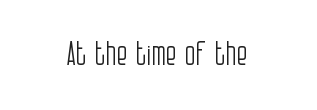
Italic: no, the glyphs are upright roman. Inter-character spacing is left at the font's built-in metrics. The passage shown is not bold in any degree. Quick note: underline off.
